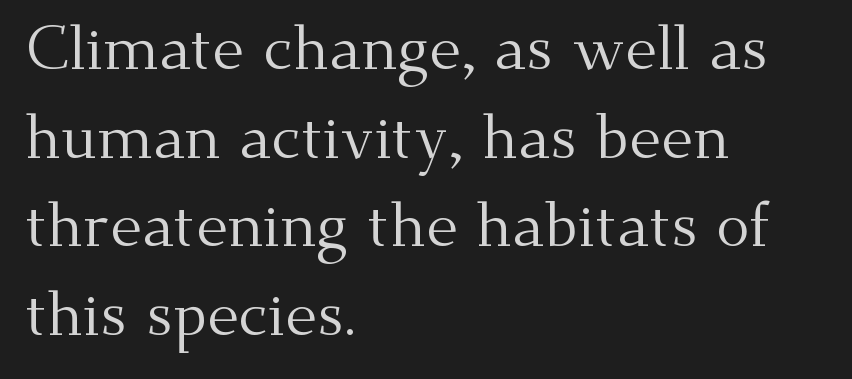
The face used here is proportionally spaced, like ordinary book or web type. In terms of letterspacing, this is plain default setting. The strokes are not fattened; the text isn't bold. A bare baseline throughout the passage. A typesetter would label this face a serif. This rendering uses left alignment, leaving the right contour irregular.
